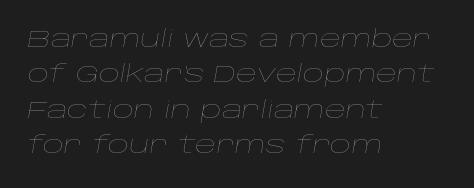
The image shows 23 px text type, italic (leaning right); set left-aligned, normal line spacing (1.54x), normal letter spacing, not underlined.
